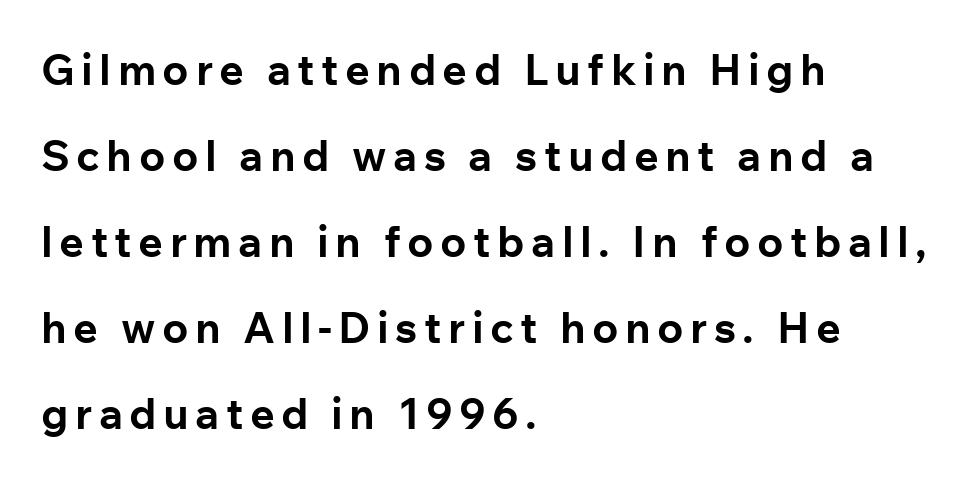
The image shows 43 px bold sans-serif type, upright; set left-aligned, loose line spacing (2.0x), not underlined; low stroke contrast and a medium x-height.
